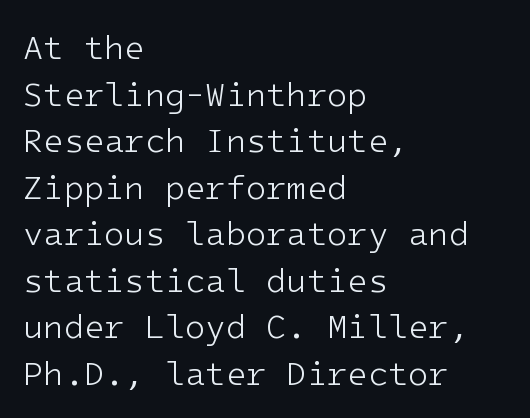
{"serif": "no", "italic": "no", "bold": "no", "weight": "light", "width": "normal", "stroke_contrast": "low", "x_height": "medium", "monospaced": "yes", "underline": "no", "align": "left", "line_spacing": "normal", "line_spacing_ratio": 1.41, "letter_spacing": "normal", "letter_spacing_em": 0.0, "glyph_px": 33}
